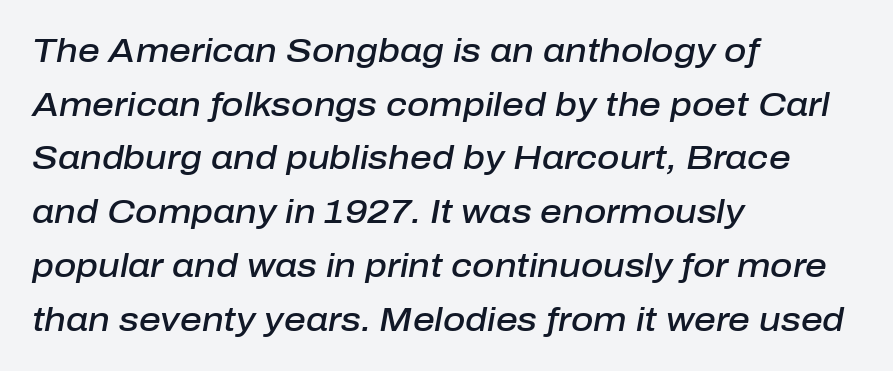
Q: Is the text bold? A: Semi-bold.
Q: Is the text italic (slanted)? A: Yes, it leans right by about 10 degrees.
Q: Is the text underlined? A: No.
Q: How is the paragraph aligned? A: Left-aligned.
Q: Is the spacing between letters normal or unusually wide? A: Normal.
Q: Is the spacing between lines tight, normal or loose? A: Normal.
Q: Width (condensed, normal, or wide)? A: Normal.
Q: Stroke contrast? A: Low.
Q: x-height? A: Medium.
Q: Monospaced? A: No.
